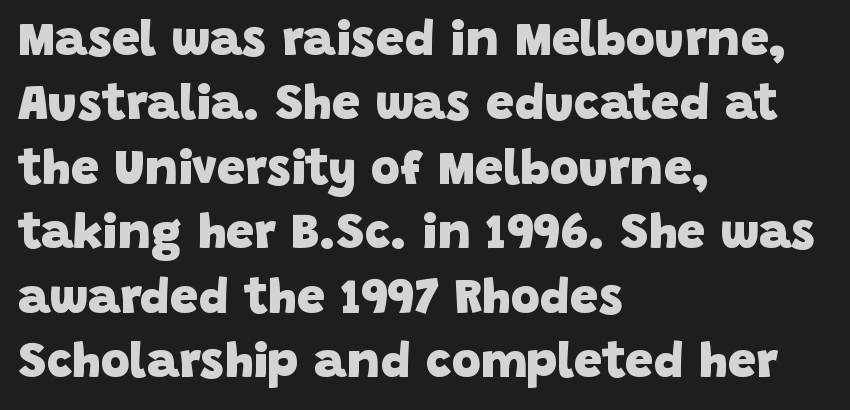
Q: Is the text bold? A: Yes.
Q: Is the typeface a serif or a sans-serif typeface? A: Sans-serif.
Q: Is the text underlined? A: No.
Q: How is the paragraph aligned? A: Left-aligned.
Q: Is the spacing between letters normal or unusually wide? A: Normal.
Q: Is the spacing between lines tight, normal or loose? A: Normal.
Q: Width (condensed, normal, or wide)? A: Normal.
Q: Stroke contrast? A: Low.
Q: x-height? A: Large.
Q: Monospaced? A: No.
